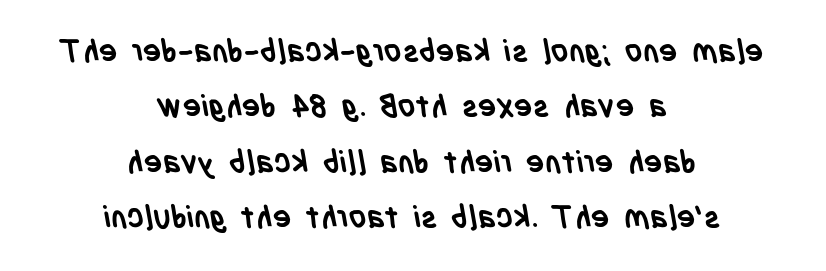
The paragraph has two soft edges and a firm central axis. You could call the tracking neutral — neither tight nor loose. Bare-footed words on every line. The type family on display is of the sans-serif kind.
